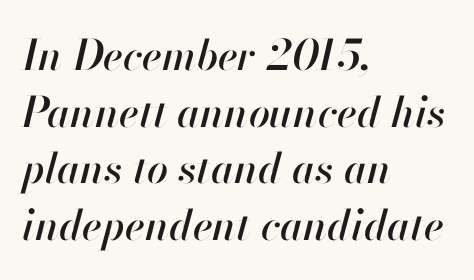
Any mark beneath the type? The region is blank. Short and long lines alike share a common starting point at left. The passage shown is typed in a proportional face where columns would drift. When letters slant like this, we call the style italic. The letters sit at their default tracking, neither squeezed nor spread. Honestly, the row spacing looks completely unremarkable.
